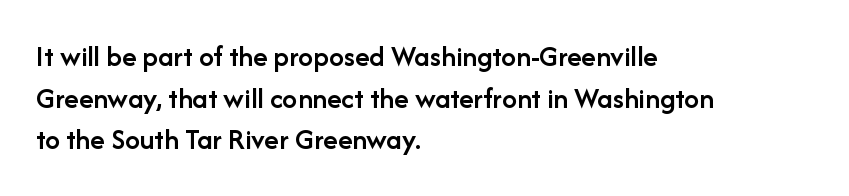
Look at the bottom of the vertical strokes: they stop flat, with no serifs. Summary of vertical rhythm: regular, with standard interline spacing. The axis of the letterforms is exactly vertical. Note the varied advance widths — an 'i' is clearly narrower than an 'm'.
